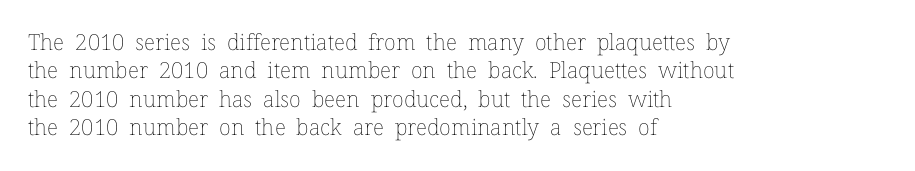
{"italic": "no", "bold": "no", "underline": "no", "align": "left", "line_spacing": "normal", "line_spacing_ratio": 1.29, "letter_spacing": "normal", "letter_spacing_em": 0.0, "glyph_px": 22}
